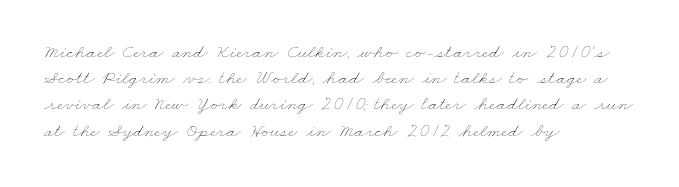
Q: Is the text bold? A: No.
Q: Is the text underlined? A: No.
Q: How is the paragraph aligned? A: Left-aligned.
Q: Is the spacing between letters normal or unusually wide? A: Normal.
Q: Is the spacing between lines tight, normal or loose? A: Normal.
